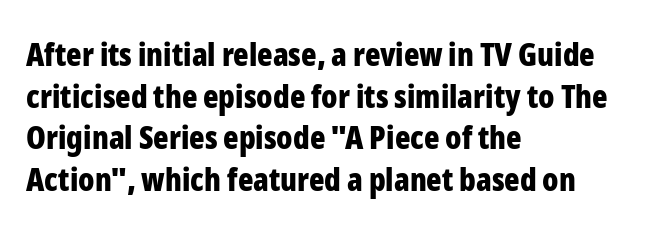
Q: Is the text bold? A: Yes.
Q: Is the text italic (slanted)? A: No, it is upright.
Q: Is the typeface a serif or a sans-serif typeface? A: Sans-serif.
Q: Is the text underlined? A: No.
Q: How is the paragraph aligned? A: Left-aligned.
Q: Is the spacing between letters normal or unusually wide? A: Normal.
Q: Is the spacing between lines tight, normal or loose? A: Normal.
Q: Width (condensed, normal, or wide)? A: Condensed.
Q: Stroke contrast? A: Low.
Q: x-height? A: Medium.
Q: Monospaced? A: No.
